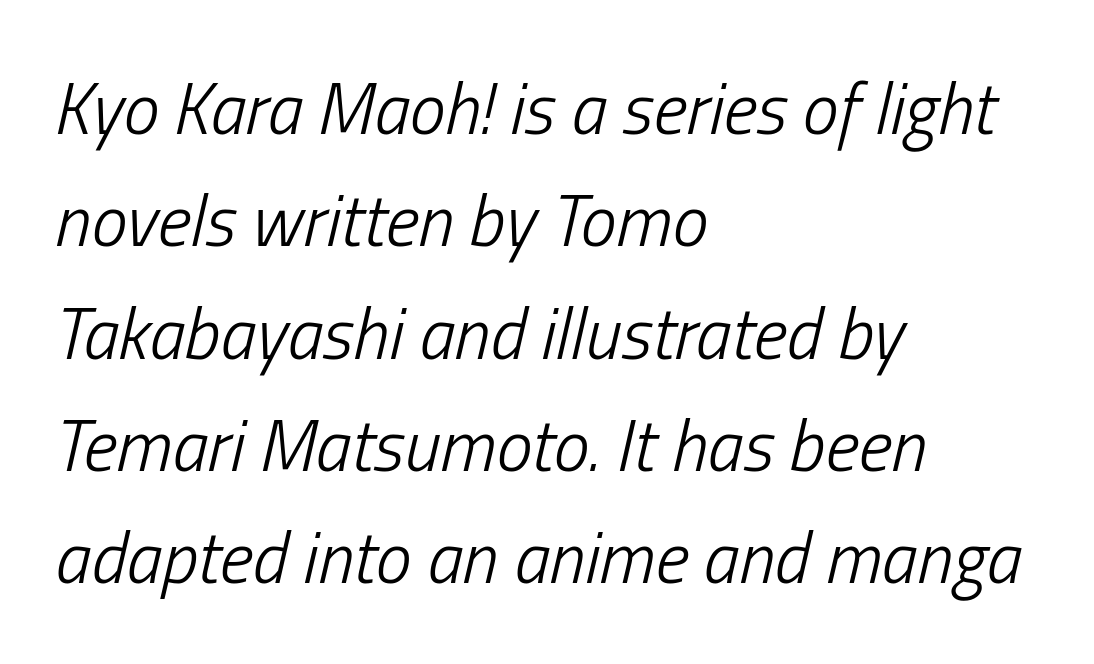
The image shows 72 px light, condensed type, italic (leaning right); set left-aligned, normal line spacing (1.56x), normal letter spacing, not underlined; low stroke contrast and a medium x-height.
